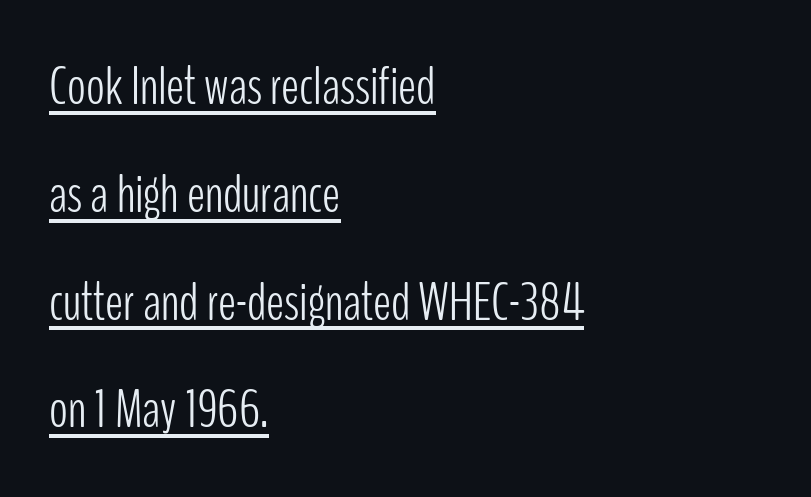
Q: Is the text bold? A: No.
Q: Is the text italic (slanted)? A: No, it is upright.
Q: Is the typeface a serif or a sans-serif typeface? A: Sans-serif.
Q: Is the text underlined? A: Yes.
Q: How is the paragraph aligned? A: Left-aligned.
Q: Is the spacing between letters normal or unusually wide? A: Normal.
Q: Is the spacing between lines tight, normal or loose? A: Loose.
Q: Width (condensed, normal, or wide)? A: Condensed.
Q: Stroke contrast? A: Low.
Q: x-height? A: Medium.
Q: Monospaced? A: No.
